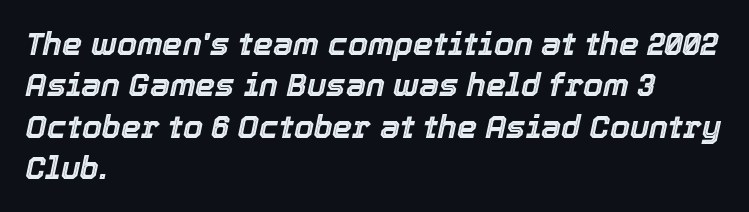
{"italic": "yes", "lean": "right", "slant_degrees": 12, "width": "normal", "x_height": "medium", "monospaced": "no", "underline": "no", "align": "left", "line_spacing": "normal", "line_spacing_ratio": 1.29, "letter_spacing": "normal", "letter_spacing_em": 0.0, "glyph_px": 32}
